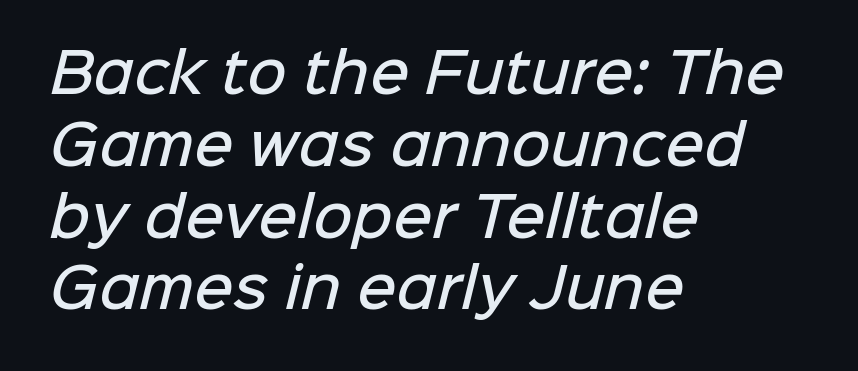
Words float on clear page, feet unadorned. Proportional: the letters do not fall into vertical columns. These lines keep a tight, regular rhythm from letter to letter. Successive baselines arrive at the customary interval.
